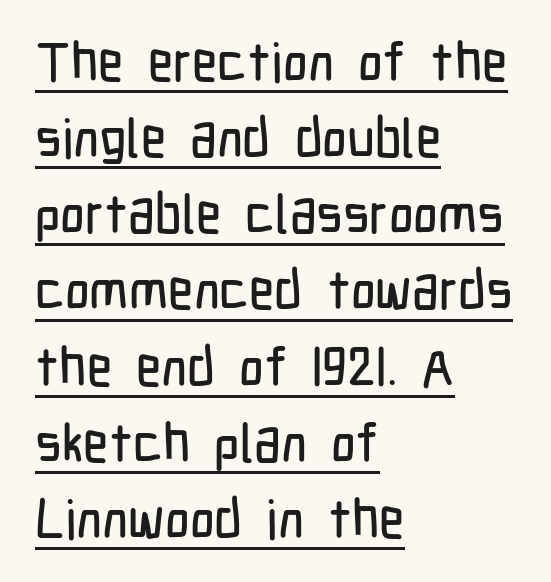
Q: Is the text italic (slanted)? A: No, it is upright.
Q: Is the typeface a serif or a sans-serif typeface? A: Sans-serif.
Q: Is the text underlined? A: Yes.
Q: How is the paragraph aligned? A: Left-aligned.
Q: Is the spacing between letters normal or unusually wide? A: Normal.
Q: Is the spacing between lines tight, normal or loose? A: Normal.
Q: Width (condensed, normal, or wide)? A: Condensed.
Q: Stroke contrast? A: Low.
Q: x-height? A: Medium.
Q: Monospaced? A: No.
